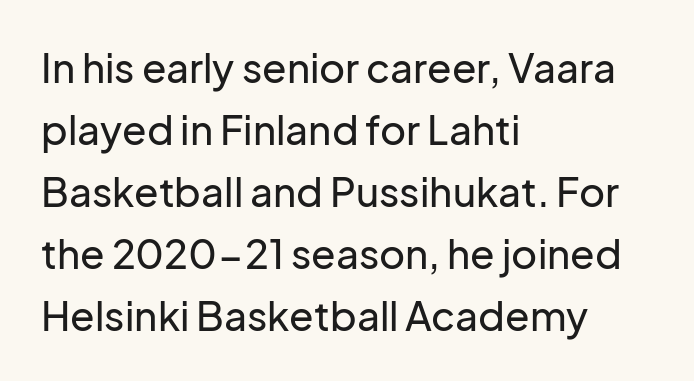
Q: Is the text italic (slanted)? A: No, it is upright.
Q: Is the typeface a serif or a sans-serif typeface? A: Sans-serif.
Q: Is the text underlined? A: No.
Q: How is the paragraph aligned? A: Left-aligned.
Q: Is the spacing between letters normal or unusually wide? A: Normal.
Q: Is the spacing between lines tight, normal or loose? A: Normal.
Q: Width (condensed, normal, or wide)? A: Normal.
Q: Stroke contrast? A: Low.
Q: x-height? A: Medium.
Q: Monospaced? A: No.
